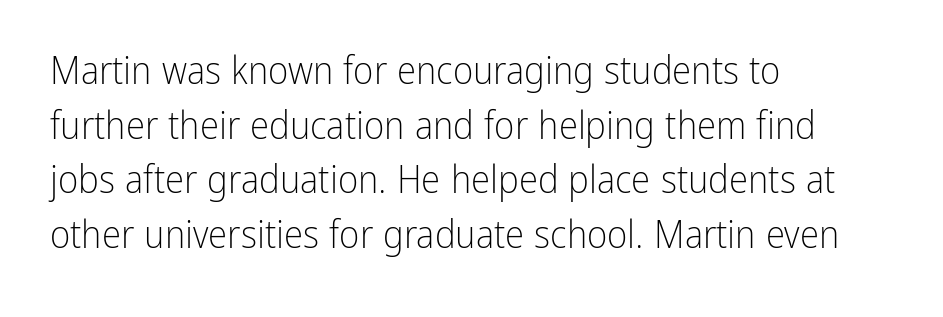
The rows are spaced the way most documents space them. A typesetter would call this zero additional tracking. Beneath every word, the page is bare. Layout note: lines flush left. No feet cap the strokes, marking this as sans-serif type.
